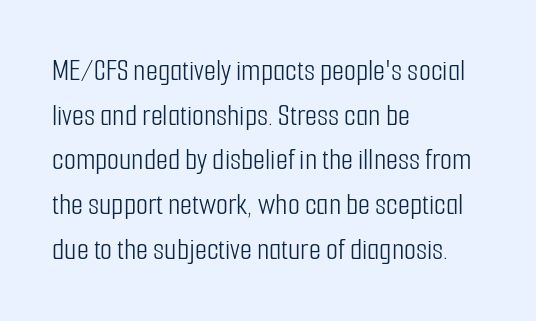
The image shows 31 px light, condensed sans-serif type, upright; set left-aligned, normal line spacing (1.44x), normal letter spacing, not underlined; low stroke contrast and a medium x-height.
